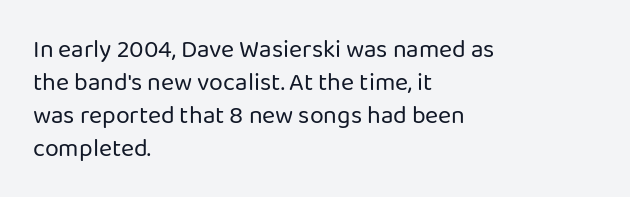
Q: Is the text bold? A: No.
Q: Is the text italic (slanted)? A: No, it is upright.
Q: Is the text underlined? A: No.
Q: How is the paragraph aligned? A: Left-aligned.
Q: Is the spacing between letters normal or unusually wide? A: Normal.
Q: Is the spacing between lines tight, normal or loose? A: Normal.
